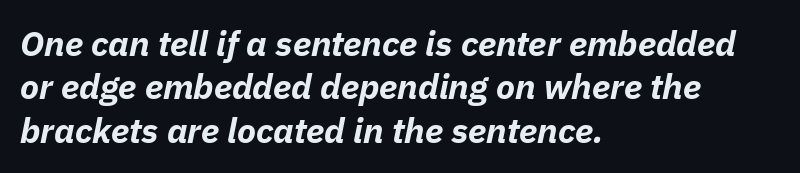
{"italic": "yes", "lean": "right", "slant_degrees": 11, "bold": "yes", "weight": "bold", "width": "normal", "stroke_contrast": "low", "x_height": "medium", "monospaced": "no", "underline": "no", "align": "left", "line_spacing_ratio": 1.24, "letter_spacing": "normal", "letter_spacing_em": 0.0, "glyph_px": 35}
